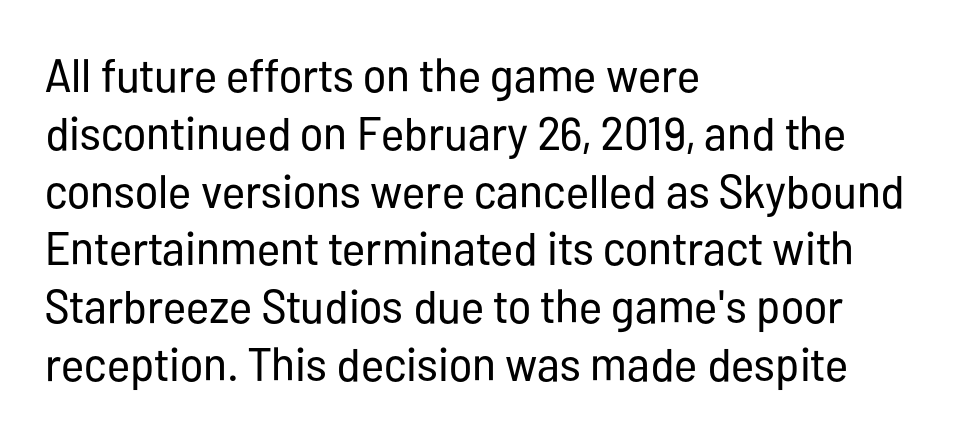
Q: Is the text bold? A: No.
Q: Is the text italic (slanted)? A: No, it is upright.
Q: Is the typeface a serif or a sans-serif typeface? A: Sans-serif.
Q: Is the text underlined? A: No.
Q: How is the paragraph aligned? A: Left-aligned.
Q: Is the spacing between letters normal or unusually wide? A: Normal.
Q: Width (condensed, normal, or wide)? A: Condensed.
Q: Stroke contrast? A: Low.
Q: x-height? A: Medium.
Q: Monospaced? A: No.
